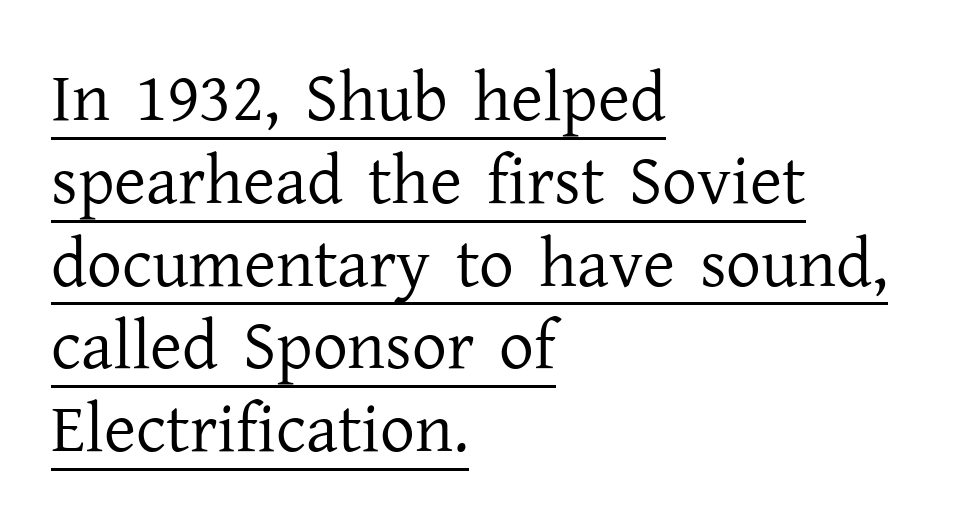
The image shows 69 px regular-weight serif type, upright; set left-aligned, line spacing 1.2x, normal letter spacing, underlined; low stroke contrast and a medium x-height.
